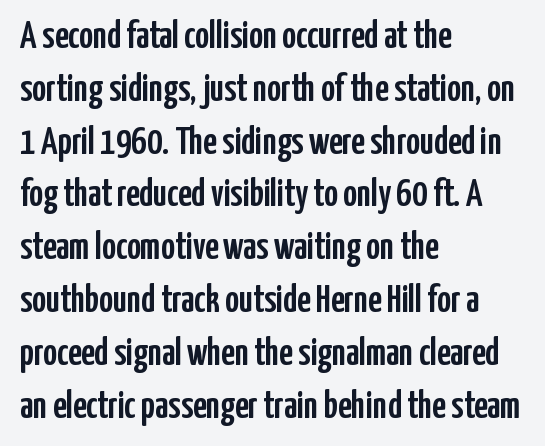
Q: Is the text italic (slanted)? A: No, it is upright.
Q: Is the typeface a serif or a sans-serif typeface? A: Sans-serif.
Q: Is the text underlined? A: No.
Q: How is the paragraph aligned? A: Left-aligned.
Q: Is the spacing between letters normal or unusually wide? A: Normal.
Q: Is the spacing between lines tight, normal or loose? A: Normal.
Q: Width (condensed, normal, or wide)? A: Condensed.
Q: Stroke contrast? A: Low.
Q: x-height? A: Medium.
Q: Monospaced? A: No.
